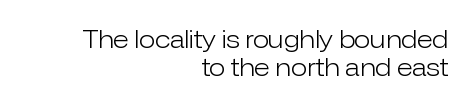
Q: Is the text bold? A: No.
Q: Is the text italic (slanted)? A: No, it is upright.
Q: Is the text underlined? A: No.
Q: How is the paragraph aligned? A: Right-aligned.
Q: Is the spacing between letters normal or unusually wide? A: Normal.
